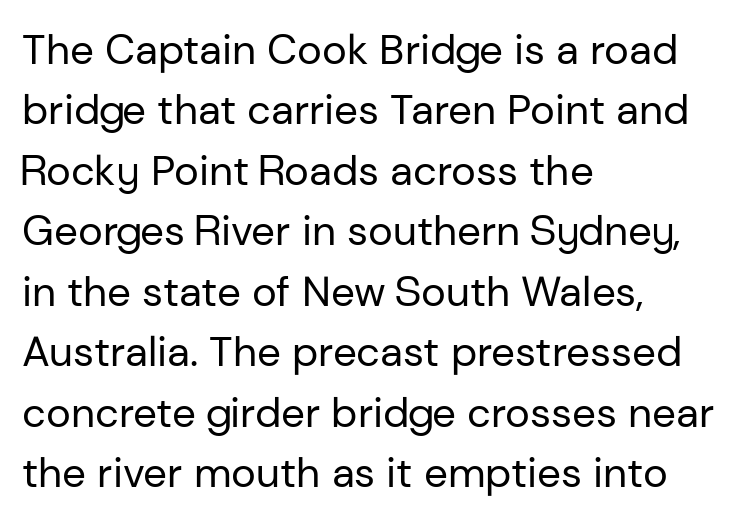
Q: Is the text bold? A: No.
Q: Is the text italic (slanted)? A: No, it is upright.
Q: Is the typeface a serif or a sans-serif typeface? A: Sans-serif.
Q: Is the text underlined? A: No.
Q: How is the paragraph aligned? A: Left-aligned.
Q: Is the spacing between letters normal or unusually wide? A: Normal.
Q: Is the spacing between lines tight, normal or loose? A: Normal.
Q: Width (condensed, normal, or wide)? A: Normal.
Q: Stroke contrast? A: Low.
Q: x-height? A: Medium.
Q: Monospaced? A: No.
